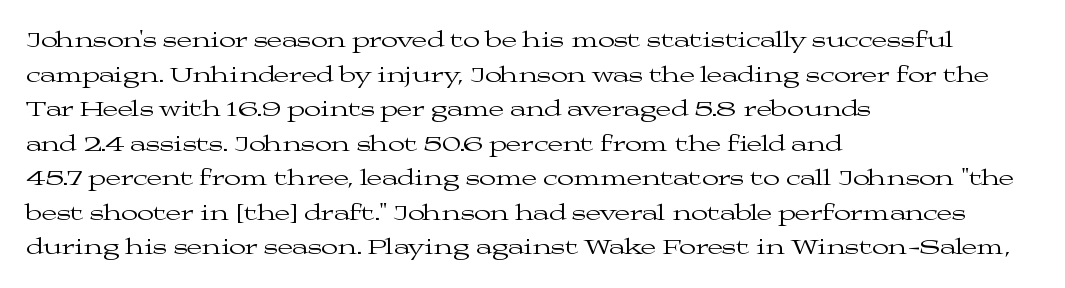
Q: Is the text bold? A: No.
Q: Is the text italic (slanted)? A: No, it is upright.
Q: Is the text underlined? A: No.
Q: How is the paragraph aligned? A: Left-aligned.
Q: Is the spacing between letters normal or unusually wide? A: Normal.
Q: Is the spacing between lines tight, normal or loose? A: Normal.
